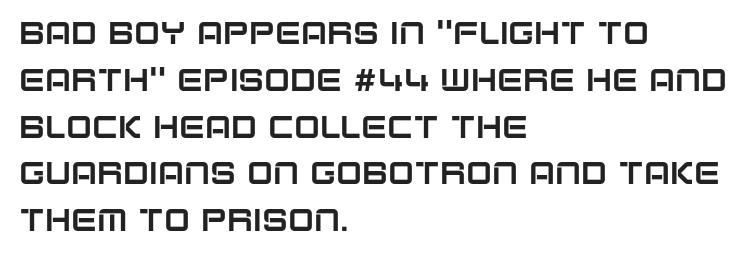
Teacher's note: observe the even left margin — that is flush-left alignment. Observe the absence of serifs on each vertical stroke in this sample. Unlike italic type, these characters show no tilt at all. This rendering leaves character spacing at its baseline value. Each row of text sits above clean, open space. These lines are rendered in a variable-pitch font.
